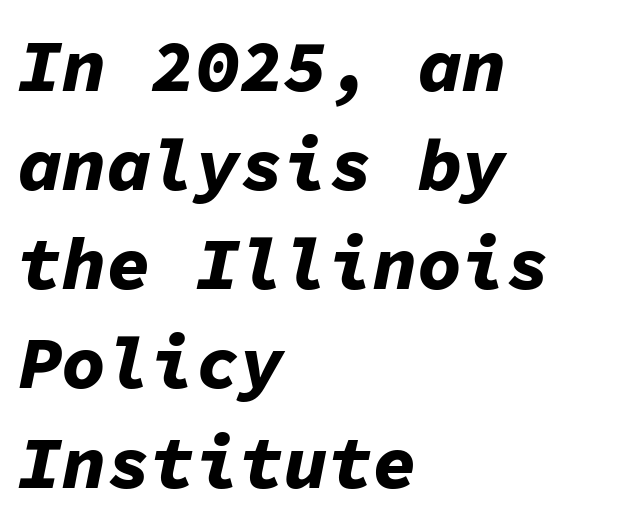
{"italic": "yes", "lean": "right", "slant_degrees": 11, "bold": "yes", "weight": "bold", "width": "normal", "stroke_contrast": "low", "x_height": "medium", "monospaced": "yes", "underline": "no", "align": "left", "line_spacing": "normal", "line_spacing_ratio": 1.34, "letter_spacing": "normal", "letter_spacing_em": 0.0, "glyph_px": 74}
